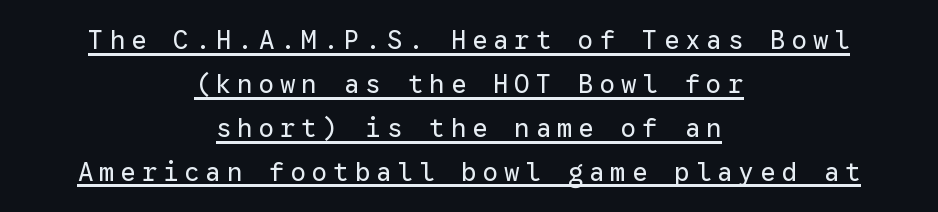
{"italic": "no", "bold": "no", "underline": "yes", "align": "center", "line_spacing": "normal", "line_spacing_ratio": 1.69, "letter_spacing": "wide", "letter_spacing_em": 0.22, "glyph_px": 26}
